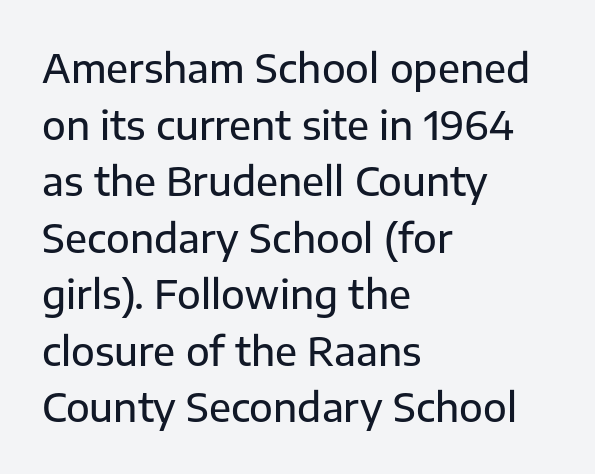
The image shows 39 px sans-serif type, upright; set left-aligned, normal line spacing (1.45x), normal letter spacing, not underlined; low stroke contrast and a medium x-height.
